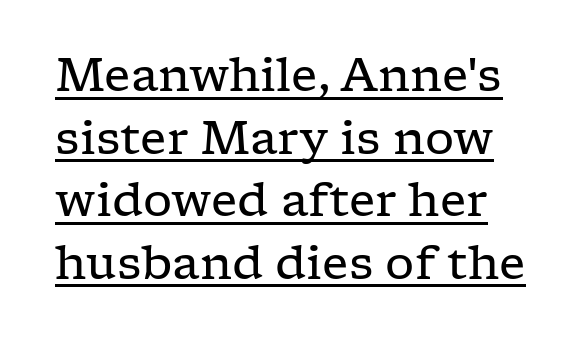
Q: Is the text bold? A: No.
Q: Is the text italic (slanted)? A: No, it is upright.
Q: Is the typeface a serif or a sans-serif typeface? A: Serif.
Q: Is the text underlined? A: Yes.
Q: Is the spacing between letters normal or unusually wide? A: Normal.
Q: Is the spacing between lines tight, normal or loose? A: Normal.
Q: Width (condensed, normal, or wide)? A: Wide.
Q: Stroke contrast? A: Low.
Q: x-height? A: Medium.
Q: Monospaced? A: No.
